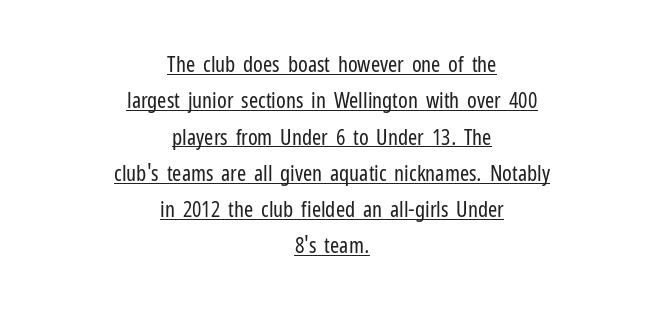
The image shows 22 px text type, upright; set centered, normal line spacing (1.65x), normal letter spacing, underlined.
